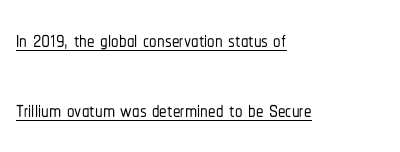
Q: Is the text italic (slanted)? A: No, it is upright.
Q: Is the typeface a serif or a sans-serif typeface? A: Sans-serif.
Q: Is the text underlined? A: Yes.
Q: How is the paragraph aligned? A: Left-aligned.
Q: Is the spacing between letters normal or unusually wide? A: Normal.
Q: Is the spacing between lines tight, normal or loose? A: Loose.
Q: Width (condensed, normal, or wide)? A: Condensed.
Q: Stroke contrast? A: Low.
Q: x-height? A: Medium.
Q: Monospaced? A: No.
